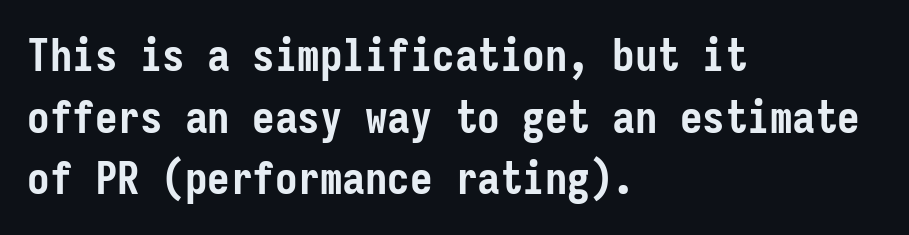
{"serif": "no", "italic": "no", "bold": "yes", "weight": "semibold", "width": "condensed", "stroke_contrast": "low", "x_height": "medium", "monospaced": "yes", "underline": "no", "align": "left", "line_spacing": "normal", "line_spacing_ratio": 1.37, "letter_spacing": "normal", "letter_spacing_em": 0.0, "glyph_px": 45}
